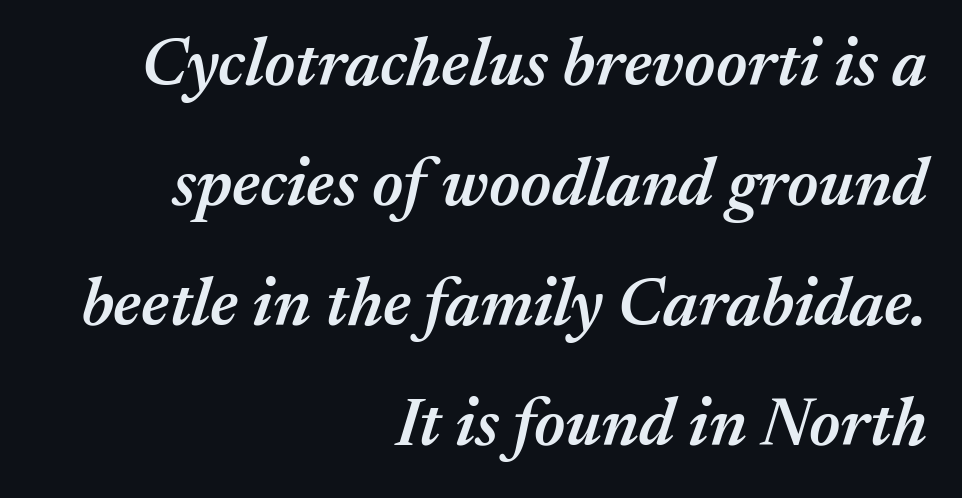
{"italic": "yes", "lean": "right", "slant_degrees": 17, "bold": "semi", "weight": "semibold", "width": "normal", "stroke_contrast": "medium", "x_height": "medium", "monospaced": "no", "underline": "no", "align": "right", "line_spacing_ratio": 1.79, "letter_spacing": "normal", "letter_spacing_em": 0.0, "glyph_px": 67}
